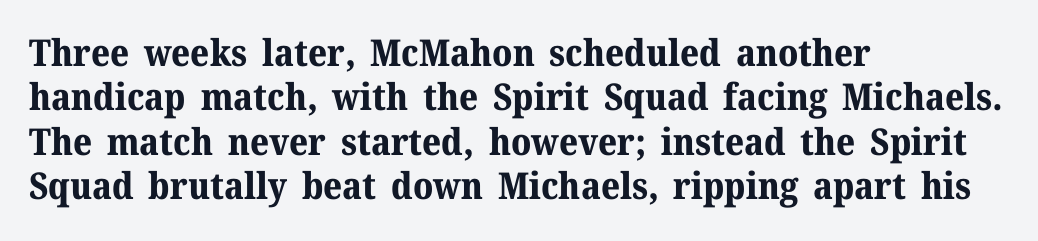
Q: Is the text bold? A: Yes.
Q: Is the text italic (slanted)? A: No, it is upright.
Q: Is the typeface a serif or a sans-serif typeface? A: Serif.
Q: Is the text underlined? A: No.
Q: How is the paragraph aligned? A: Left-aligned.
Q: Is the spacing between letters normal or unusually wide? A: Normal.
Q: Width (condensed, normal, or wide)? A: Normal.
Q: Stroke contrast? A: Medium.
Q: x-height? A: Medium.
Q: Monospaced? A: No.
